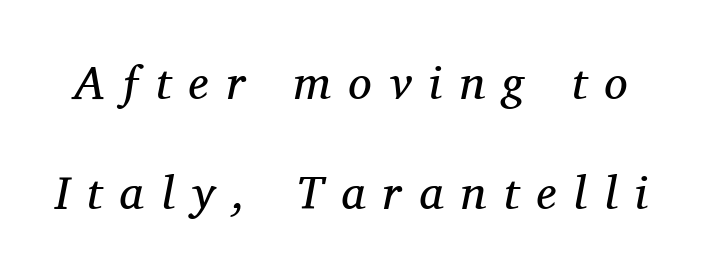
The image shows 47 px regular-weight serif type, italic (leaning right); set loose line spacing (2.35x), unusually wide letter spacing (+0.38 em), not underlined; medium stroke contrast and a medium x-height.
